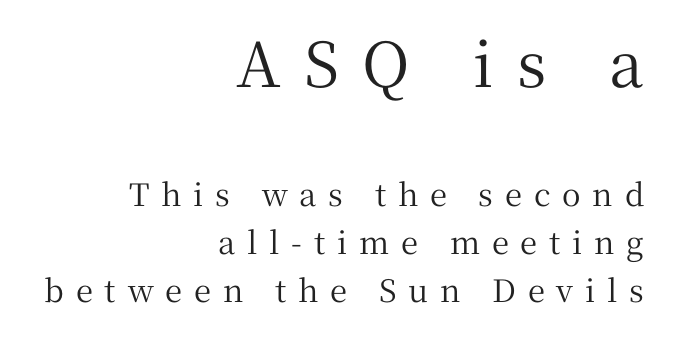
Q: Is the text italic (slanted)? A: No, it is upright.
Q: Is the typeface a serif or a sans-serif typeface? A: Serif.
Q: Is the text underlined? A: No.
Q: How is the paragraph aligned? A: Right-aligned.
Q: Is the spacing between letters normal or unusually wide? A: Unusually wide.
Q: Is the spacing between lines tight, normal or loose? A: Normal.
Q: Which block of text is set in a larger size, the first (top) or the second (bottom)? A: The first (top) one.
Q: Width (condensed, normal, or wide)? A: Normal.
Q: Stroke contrast? A: Medium.
Q: x-height? A: Medium.
Q: Monospaced? A: No.
